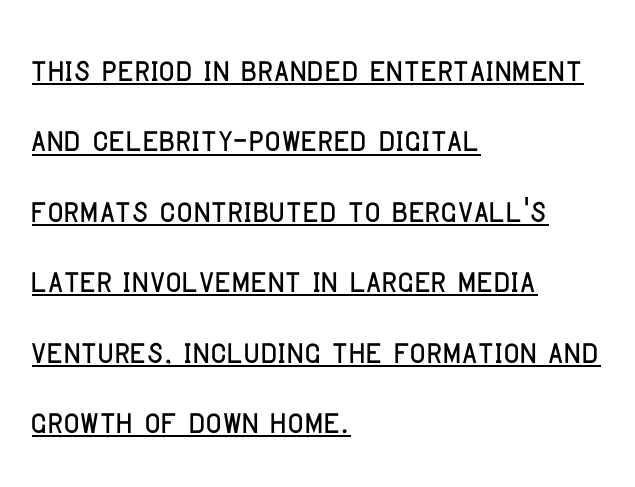
{"serif": "no", "italic": "no", "width": "condensed", "stroke_contrast": "low", "x_height": "large", "monospaced": "no", "underline": "yes", "align": "left", "line_spacing": "normal", "line_spacing_ratio": 1.6, "letter_spacing": "normal", "letter_spacing_em": 0.0, "glyph_px": 44}
